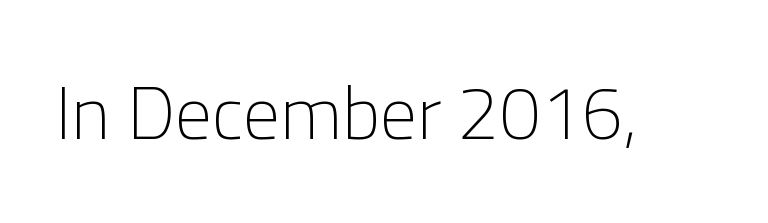
Q: Is the text bold? A: No.
Q: Is the text italic (slanted)? A: No, it is upright.
Q: Is the typeface a serif or a sans-serif typeface? A: Sans-serif.
Q: Is the text underlined? A: No.
Q: Is the spacing between letters normal or unusually wide? A: Normal.
Q: Width (condensed, normal, or wide)? A: Normal.
Q: Stroke contrast? A: Low.
Q: x-height? A: Medium.
Q: Monospaced? A: No.
